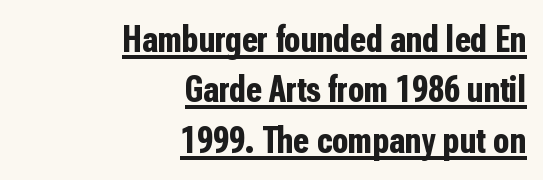
The image shows 37 px bold, condensed sans-serif type, upright; set right-aligned, normal line spacing (1.36x), normal letter spacing, underlined; low stroke contrast and a medium x-height.
